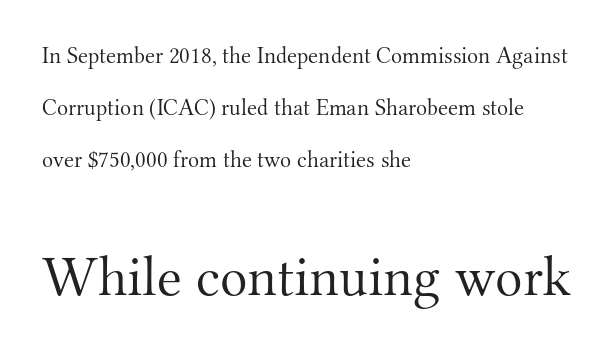
If you drew a line through each stem, it would be perfectly vertical. The face used here is seriffed, in the tradition of book romans. The passage shown stacks its lines with a broad gap. Which chunk is bigger? The second one — the bottom block dwarfs the top.
